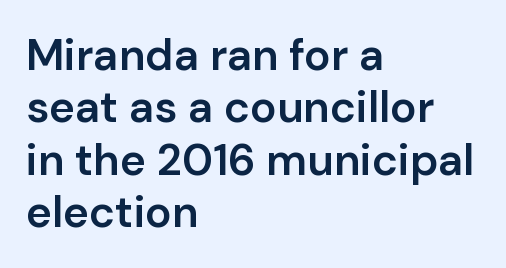
Q: Is the text bold? A: Semi-bold.
Q: Is the text italic (slanted)? A: No, it is upright.
Q: Is the typeface a serif or a sans-serif typeface? A: Sans-serif.
Q: Is the text underlined? A: No.
Q: How is the paragraph aligned? A: Left-aligned.
Q: Is the spacing between letters normal or unusually wide? A: Normal.
Q: Width (condensed, normal, or wide)? A: Normal.
Q: Stroke contrast? A: Low.
Q: x-height? A: Medium.
Q: Monospaced? A: No.
